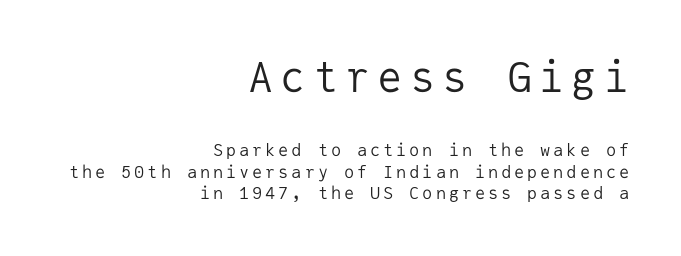
One glance says typical: line gaps are just what's usual. The characters are drawn with everyday or finer stroke widths. Which chunk is bigger? The first one — the top block dwarfs the bottom. Classification — sans serif. Casual observation: everything's shoved over to the right. Has an underline been added? It has not.
